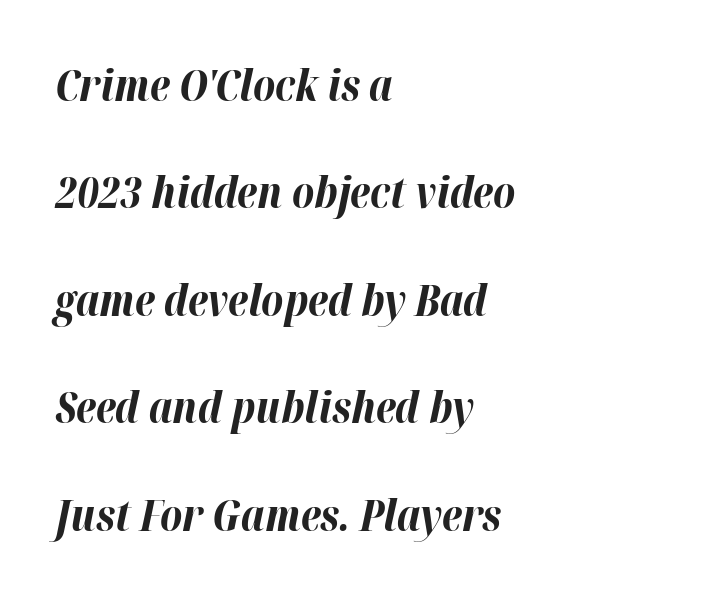
Looks like regular typesetting: each glyph gets only the width it needs. The text block is weighted toward the left margin, trailing off unevenly rightward. Words appear dense and cohesive because spacing is normal. The specimen reads as italic at a glance. Unmarked baselines from the first word to the last. Emphasis by weight is at full strength: bold.
